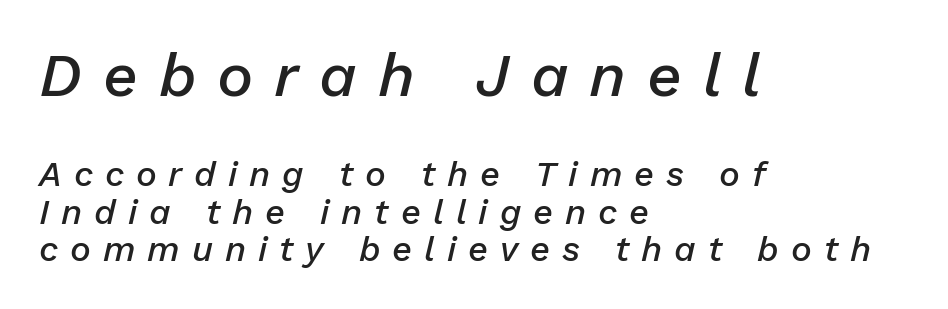
The image shows 61 px semibold type, italic (leaning right); set left-aligned, tight line spacing (1.07x), unusually wide letter spacing (+0.34 em), not underlined; the first (top) block is 1.74x larger; low stroke contrast and a medium x-height.
